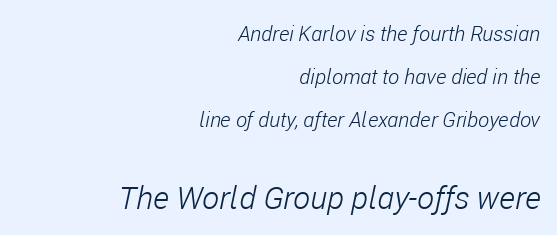
Is the block centered? No — it sits flush against the right margin. Bigger letters appear in the bottom chunk; the top chunk is reduced. If you drew a line through each stem, it would be angled. The type is set solid horizontally, with unmodified tracking. Each letter keeps its own natural width here, so spacing adapts to shape.
